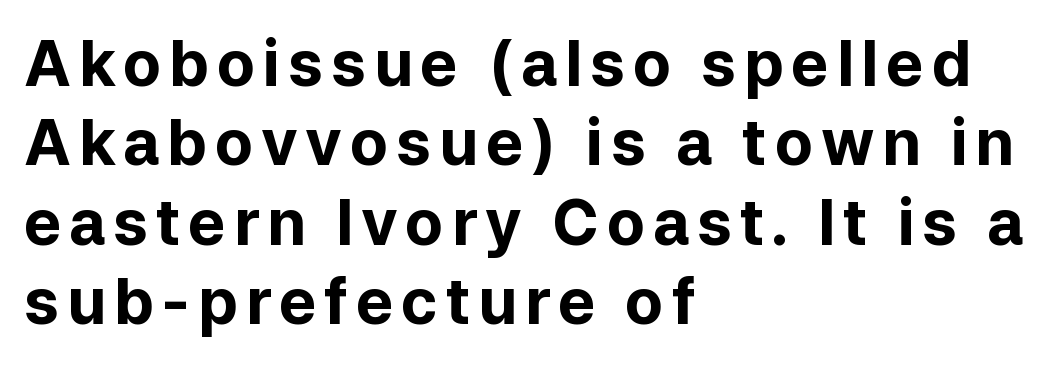
Heavy-handed strokes throughout: this text is bold. The designer left line spacing at the default. Honestly, there is no underline to notice here at all. The rendering anchors every line to the left-hand side.
